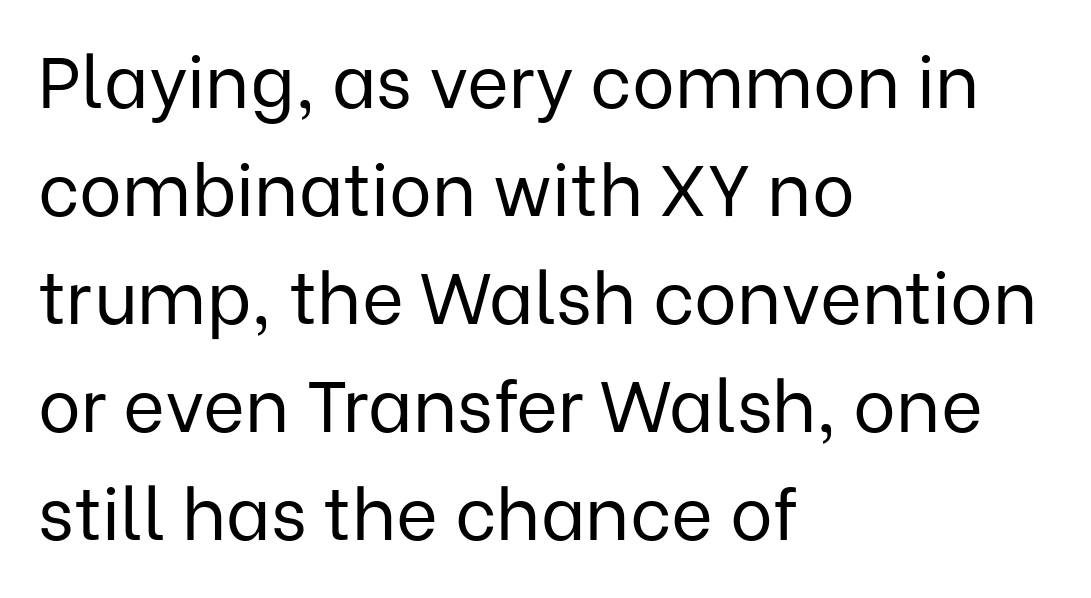
The image shows 72 px regular-weight sans-serif type, upright; set left-aligned, normal line spacing (1.5x), normal letter spacing, not underlined; low stroke contrast and a medium x-height.
